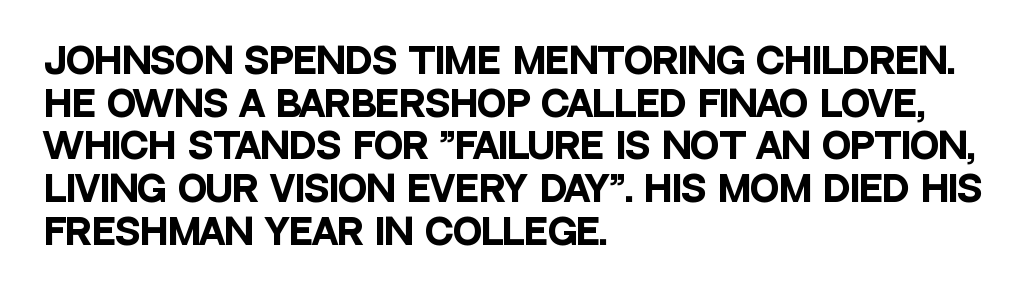
{"serif": "no", "italic": "no", "bold": "yes", "weight": "heavy", "width": "condensed", "stroke_contrast": "low", "x_height": "large", "monospaced": "no", "underline": "no", "align": "left", "line_spacing_ratio": 1.22, "letter_spacing": "normal", "letter_spacing_em": 0.0, "glyph_px": 35}
